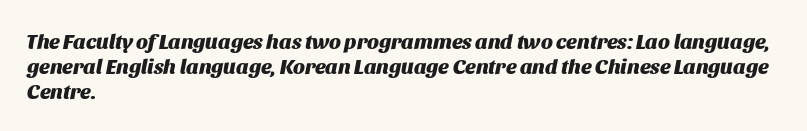
The image shows 21 px bold type, italic (leaning right); set left-aligned, line spacing 1.2x, normal letter spacing, not underlined.
